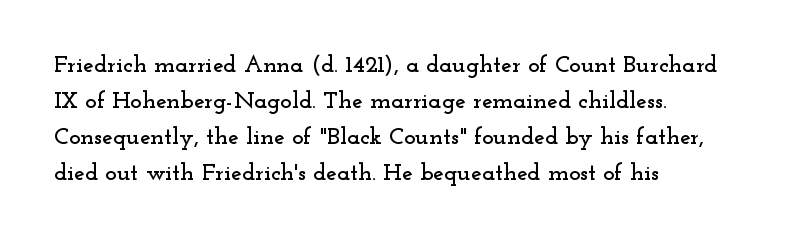
You can tell it's not italic because the verticals are truly vertical. Whoever set this chose a conventional vertical rhythm. The line texture is even and compact thanks to regular tracking. Each row of text sits above clean, open space.
